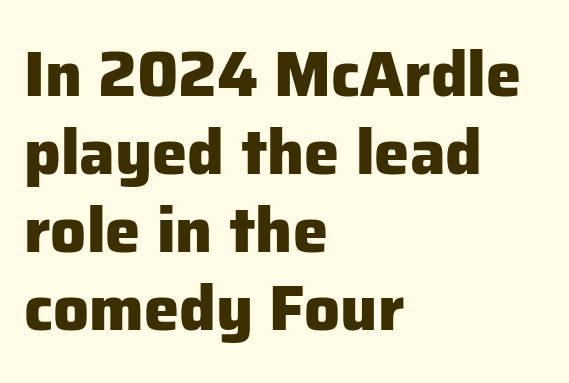
Note the varied advance widths — an 'i' is clearly narrower than an 'm'. The glyphs have the mass of a bold cut. Italic: no, the glyphs are upright roman. The gap between lines stays unmarked.
